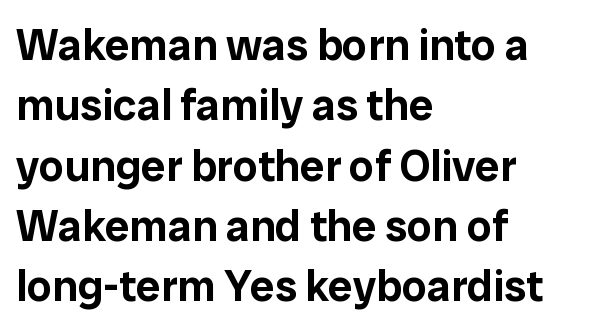
Q: Is the text italic (slanted)? A: No, it is upright.
Q: Is the typeface a serif or a sans-serif typeface? A: Sans-serif.
Q: Is the text underlined? A: No.
Q: How is the paragraph aligned? A: Left-aligned.
Q: Is the spacing between letters normal or unusually wide? A: Normal.
Q: Is the spacing between lines tight, normal or loose? A: Normal.
Q: Width (condensed, normal, or wide)? A: Normal.
Q: Stroke contrast? A: Low.
Q: x-height? A: Medium.
Q: Monospaced? A: No.
